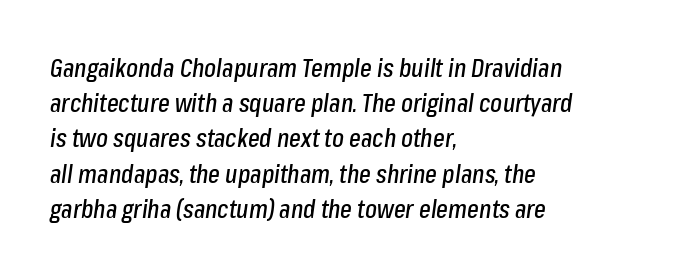
{"italic": "yes", "lean": "right", "slant_degrees": 8, "underline": "no", "align": "left", "line_spacing": "normal", "line_spacing_ratio": 1.41, "letter_spacing": "normal", "letter_spacing_em": 0.0, "glyph_px": 25}
